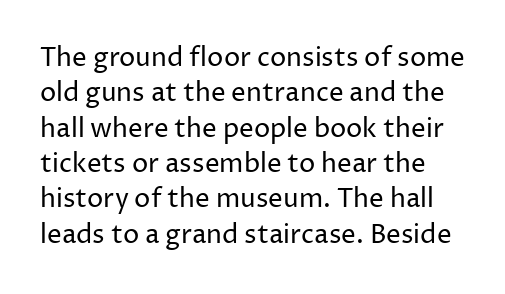
Spacing between characters is what you'd get straight out of the box. Honestly, the row spacing looks completely unremarkable. A light-to-regular cut is what we see here. Just letters on the line, the space beneath them empty. This is the regular roman posture of the typeface.
